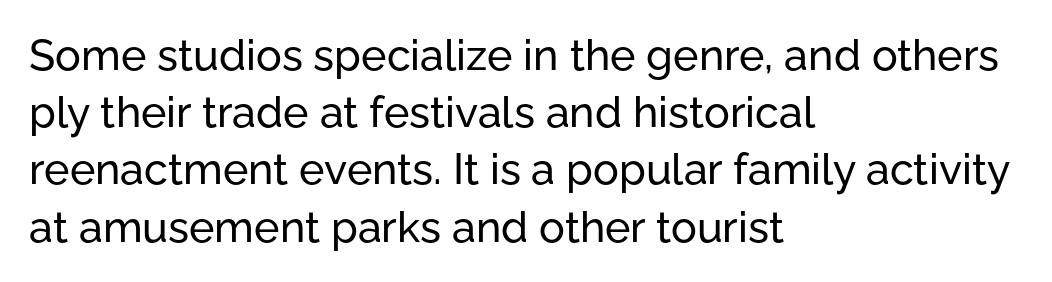
A student would call this left alignment; a typographer would say flush left, rag right. The type is set solid horizontally, with unmodified tracking. Note the varied advance widths — an 'i' is clearly narrower than an 'm'. The axis of the letterforms is exactly vertical. Just letters on the line, the space beneath them empty.
